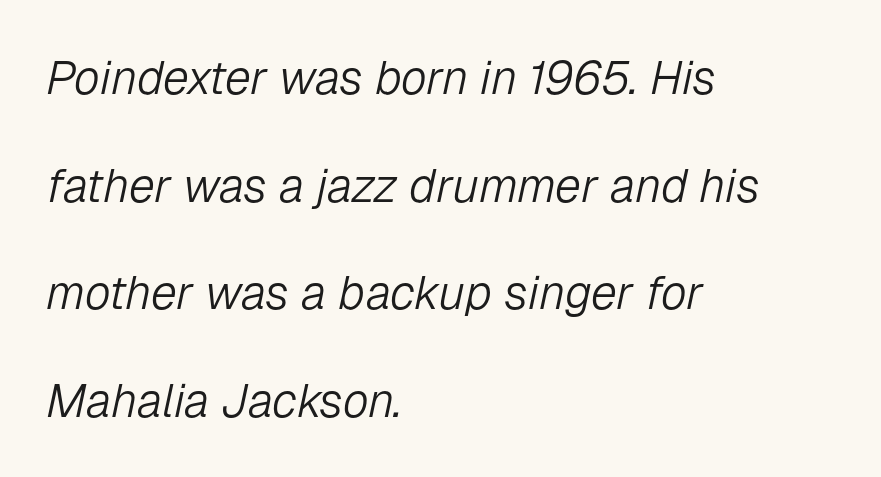
Q: Is the text bold? A: No.
Q: Is the text italic (slanted)? A: Yes, it leans right by about 12 degrees.
Q: Is the text underlined? A: No.
Q: How is the paragraph aligned? A: Left-aligned.
Q: Is the spacing between letters normal or unusually wide? A: Normal.
Q: Is the spacing between lines tight, normal or loose? A: Loose.
Q: Width (condensed, normal, or wide)? A: Normal.
Q: Stroke contrast? A: Low.
Q: x-height? A: Medium.
Q: Monospaced? A: No.
